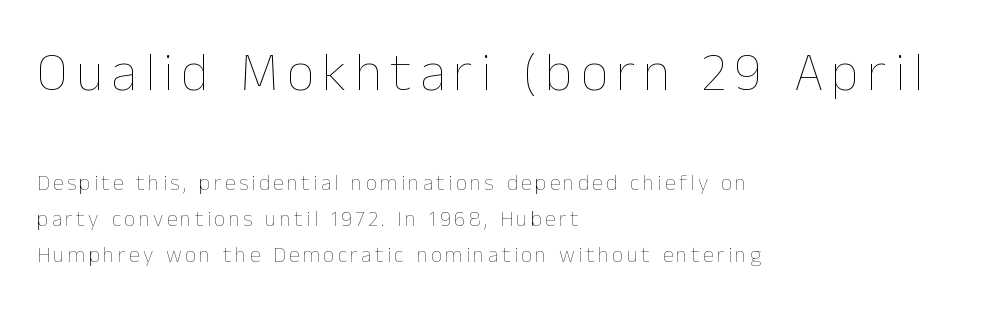
Q: Is the text bold? A: No.
Q: Is the text italic (slanted)? A: No, it is upright.
Q: Is the text underlined? A: No.
Q: How is the paragraph aligned? A: Left-aligned.
Q: Is the spacing between lines tight, normal or loose? A: Normal.
Q: Which block of text is set in a larger size, the first (top) or the second (bottom)? A: The first (top) one.
Q: Width (condensed, normal, or wide)? A: Normal.
Q: Stroke contrast? A: Low.
Q: x-height? A: Medium.
Q: Monospaced? A: No.
